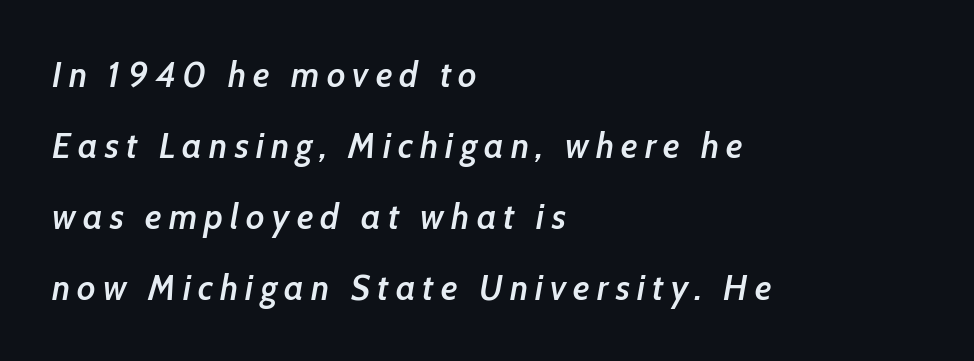
The image shows 36 px semibold, condensed type, italic (leaning right); set left-aligned, loose line spacing (1.97x), unusually wide letter spacing (+0.2 em), not underlined; low stroke contrast and a medium x-height.
